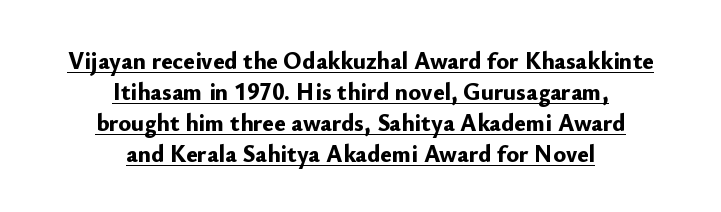
The image shows 24 px bold type, upright; set centered, normal line spacing (1.29x), normal letter spacing, underlined.
